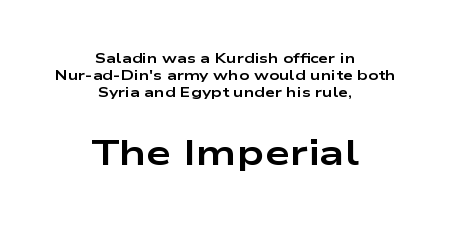
Q: Is the text bold? A: Yes.
Q: Is the text italic (slanted)? A: No, it is upright.
Q: Is the typeface a serif or a sans-serif typeface? A: Sans-serif.
Q: Is the text underlined? A: No.
Q: How is the paragraph aligned? A: Centered.
Q: Is the spacing between letters normal or unusually wide? A: Normal.
Q: Which block of text is set in a larger size, the first (top) or the second (bottom)? A: The second (bottom) one.
Q: Width (condensed, normal, or wide)? A: Wide.
Q: Stroke contrast? A: Low.
Q: x-height? A: Medium.
Q: Monospaced? A: No.
